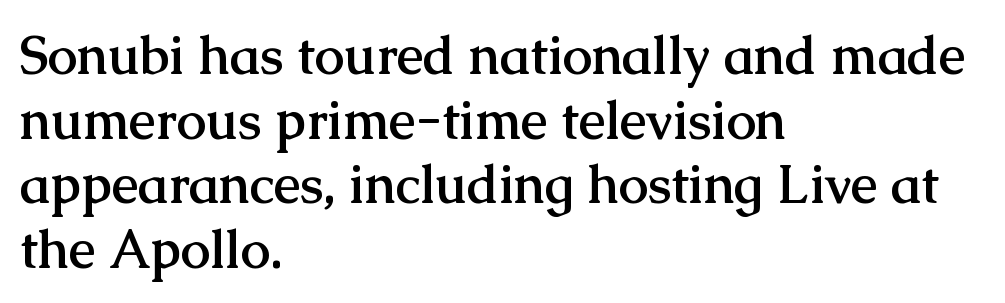
Q: Is the text bold? A: Yes.
Q: Is the text italic (slanted)? A: No, it is upright.
Q: Is the typeface a serif or a sans-serif typeface? A: Serif.
Q: Is the text underlined? A: No.
Q: How is the paragraph aligned? A: Left-aligned.
Q: Is the spacing between letters normal or unusually wide? A: Normal.
Q: Width (condensed, normal, or wide)? A: Normal.
Q: Stroke contrast? A: Medium.
Q: x-height? A: Medium.
Q: Monospaced? A: No.
